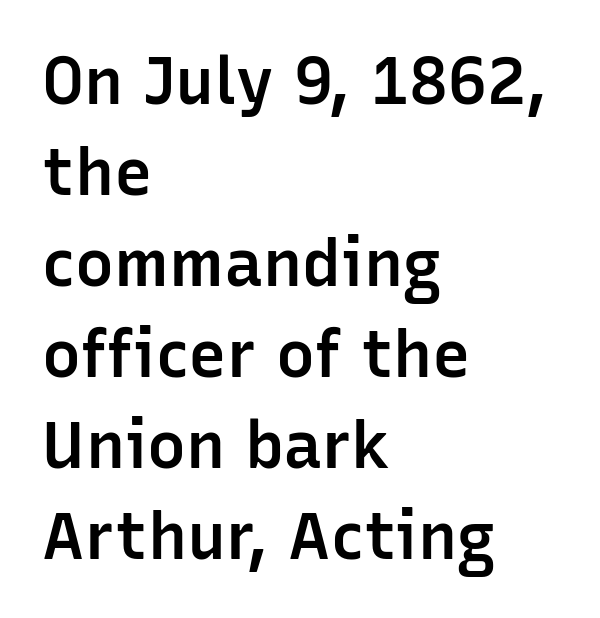
{"serif": "no", "italic": "no", "bold": "semi", "weight": "semibold", "width": "normal", "stroke_contrast": "low", "x_height": "medium", "monospaced": "no", "underline": "no", "align": "left", "line_spacing": "normal", "line_spacing_ratio": 1.4, "letter_spacing": "normal", "letter_spacing_em": 0.0, "glyph_px": 65}
